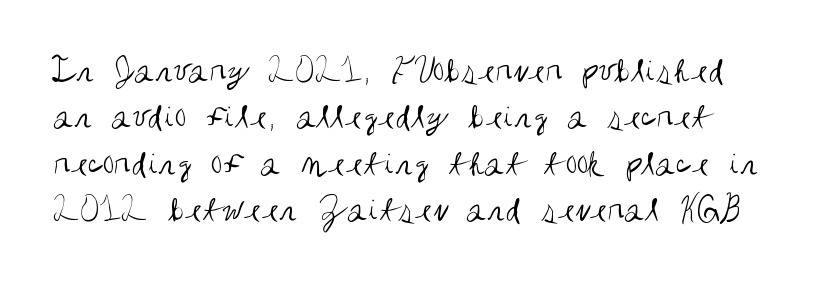
{"serif": "no", "bold": "no", "weight": "regular", "width": "condensed", "stroke_contrast": "medium", "x_height": "large", "monospaced": "no", "underline": "no", "line_spacing_ratio": 1.22, "letter_spacing": "normal", "letter_spacing_em": 0.0, "glyph_px": 38}
